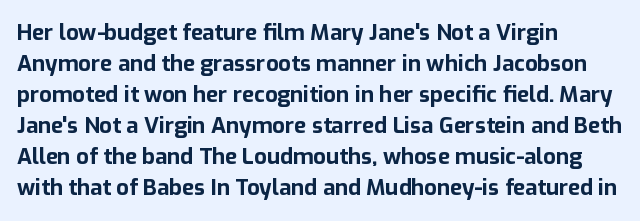
Q: Is the text bold? A: Yes.
Q: Is the text italic (slanted)? A: No, it is upright.
Q: Is the text underlined? A: No.
Q: How is the paragraph aligned? A: Left-aligned.
Q: Is the spacing between letters normal or unusually wide? A: Normal.
Q: Is the spacing between lines tight, normal or loose? A: Normal.
